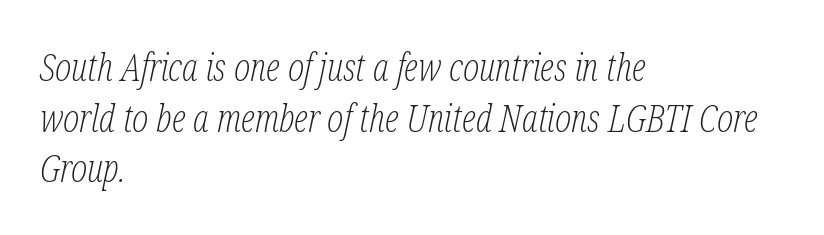
The image shows 38 px light, condensed serif type, italic (leaning right); set left-aligned, normal line spacing (1.33x), normal letter spacing, not underlined; low stroke contrast and a medium x-height.
